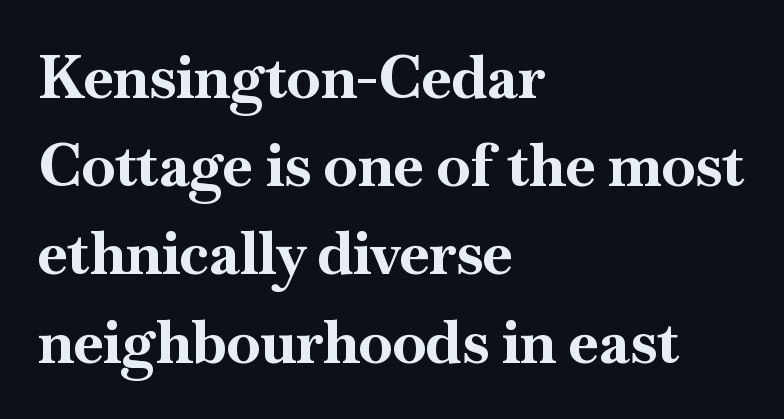
{"serif": "yes", "italic": "no", "bold": "yes", "weight": "bold", "width": "normal", "stroke_contrast": "high", "x_height": "small", "monospaced": "no", "underline": "no", "align": "left", "line_spacing": "normal", "line_spacing_ratio": 1.47, "letter_spacing": "normal", "letter_spacing_em": 0.0, "glyph_px": 60}
